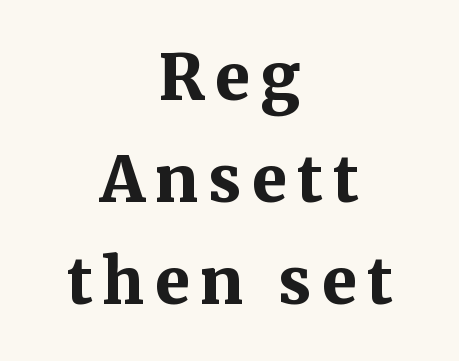
Q: Is the text bold? A: Yes.
Q: Is the text italic (slanted)? A: No, it is upright.
Q: Is the typeface a serif or a sans-serif typeface? A: Serif.
Q: Is the text underlined? A: No.
Q: How is the paragraph aligned? A: Centered.
Q: Is the spacing between lines tight, normal or loose? A: Normal.
Q: Width (condensed, normal, or wide)? A: Normal.
Q: Stroke contrast? A: Medium.
Q: x-height? A: Medium.
Q: Monospaced? A: No.
